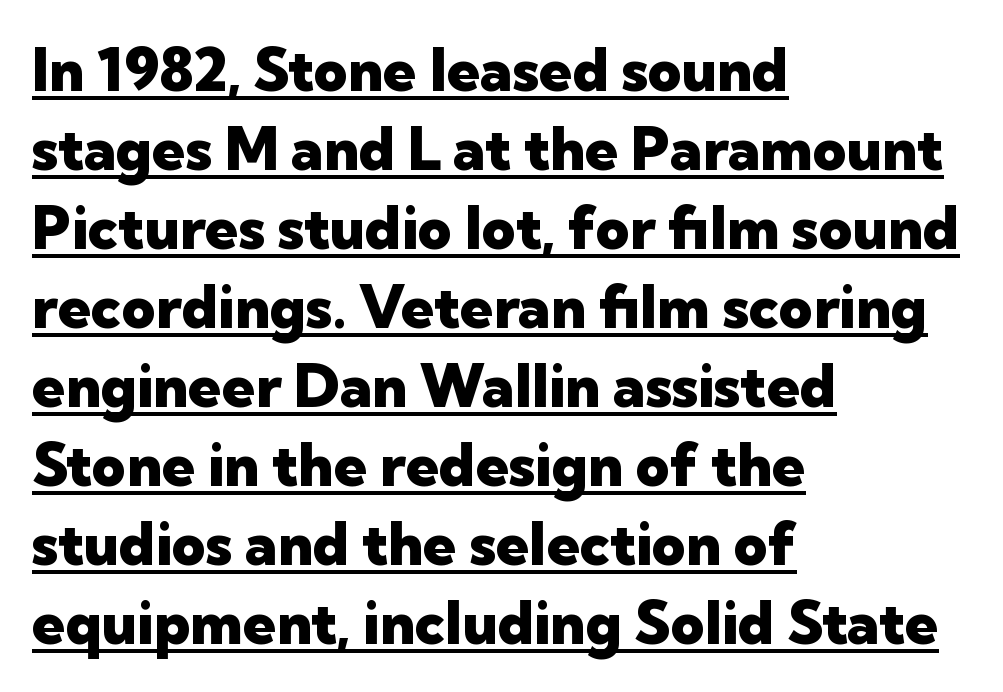
This is the regular roman posture of the typeface. Characters follow at the spacing the type designer built in. Normally led — the rows are evenly, conventionally spaced. The face used here is proportionally spaced, like ordinary book or web type.
